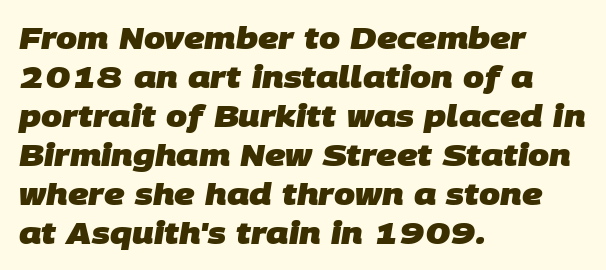
The image shows 30 px heavy sans-serif type; set left-aligned, normal line spacing (1.3x), normal letter spacing, not underlined; low stroke contrast and a large x-height.
